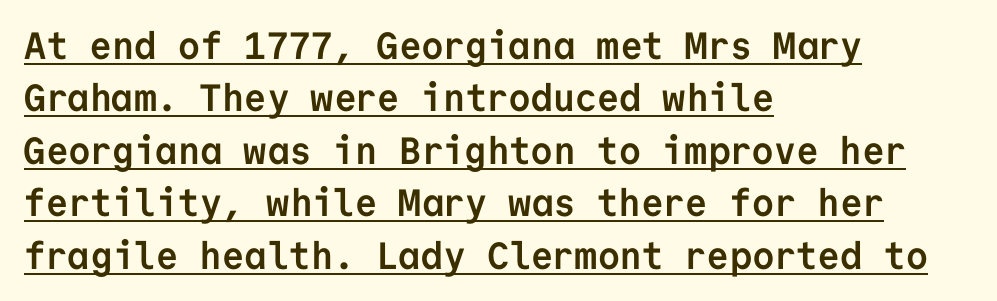
Strokes here are thick enough to call this a true bold. A typographer would call this underscored text. Layout note: lines flush left. Posture: straight, roman, zero tilt. The glyphs in this specimen are sans serif. These lines are rendered in a fixed-pitch font.
